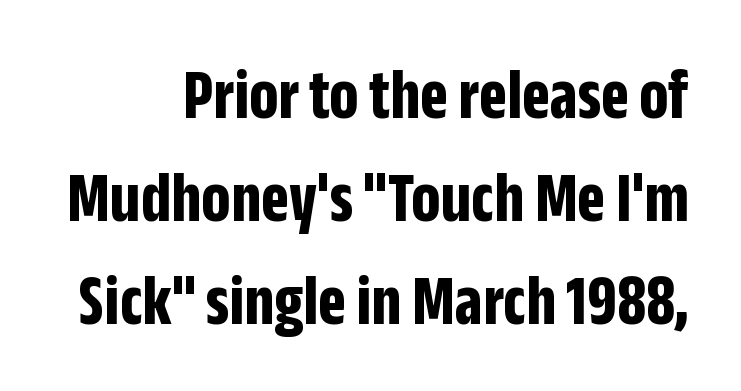
Q: Is the text bold? A: Yes.
Q: Is the text italic (slanted)? A: No, it is upright.
Q: Is the typeface a serif or a sans-serif typeface? A: Sans-serif.
Q: Is the text underlined? A: No.
Q: How is the paragraph aligned? A: Right-aligned.
Q: Is the spacing between letters normal or unusually wide? A: Normal.
Q: Is the spacing between lines tight, normal or loose? A: Normal.
Q: Width (condensed, normal, or wide)? A: Condensed.
Q: Stroke contrast? A: Low.
Q: x-height? A: Large.
Q: Monospaced? A: No.
